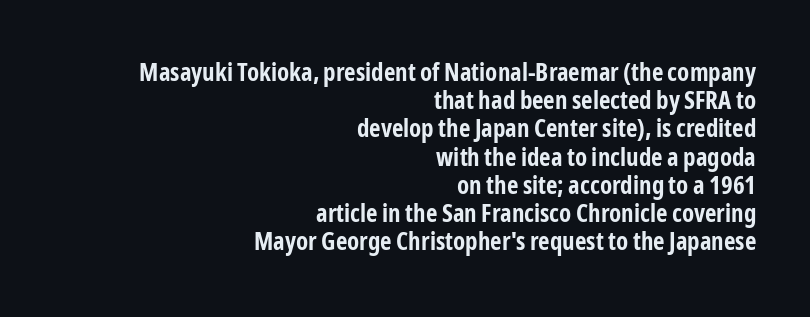
Typesetter's note: full bold, strokes at maximum text heaviness. Caption: standard tracking, unaltered. Cramped leading. Horizontal alignment here is rightward, an uncommon choice for prose.
